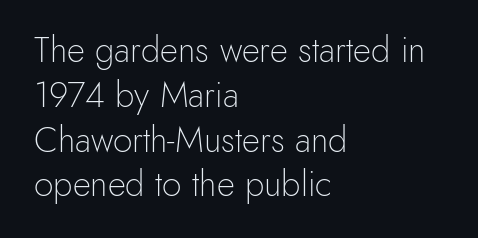
The font sits on the lighter half of the weight spectrum, regular included. The typeface chosen for these lines omits serifs. Plain, unruled lines of type. The space between consecutive lines is moderate. Left-aligned paragraph, ragged on the right.
